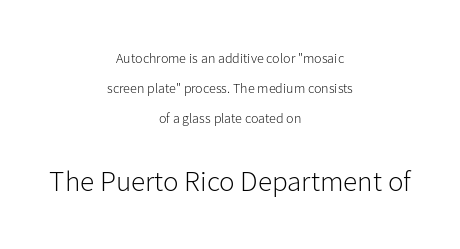
Q: Is the text bold? A: No.
Q: Is the text italic (slanted)? A: No, it is upright.
Q: Is the typeface a serif or a sans-serif typeface? A: Sans-serif.
Q: Is the text underlined? A: No.
Q: How is the paragraph aligned? A: Centered.
Q: Is the spacing between letters normal or unusually wide? A: Normal.
Q: Is the spacing between lines tight, normal or loose? A: Loose.
Q: Which block of text is set in a larger size, the first (top) or the second (bottom)? A: The second (bottom) one.
Q: Width (condensed, normal, or wide)? A: Normal.
Q: Stroke contrast? A: Low.
Q: x-height? A: Medium.
Q: Monospaced? A: No.
